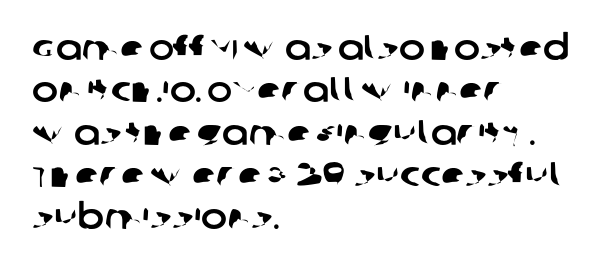
The face used here is proportionally spaced, like ordinary book or web type. In terms of letterspacing, this is plain default setting. The passage is arranged the way most books set body copy — flush left. Each row of text sits above clean, open space. The face used here is a sans, in the tradition of grotesques and geometrics.
